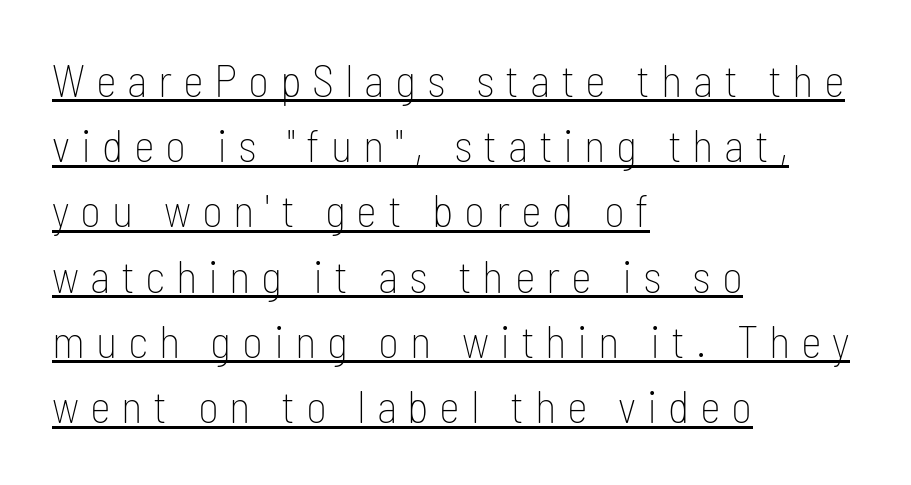
The glyphs are accompanied by a horizontal stroke just below them. The typesetter chose a ragged-right arrangement here. Does the leading feel generous? No, just average. The typeface has the unassuming heft of standard copy or less.
